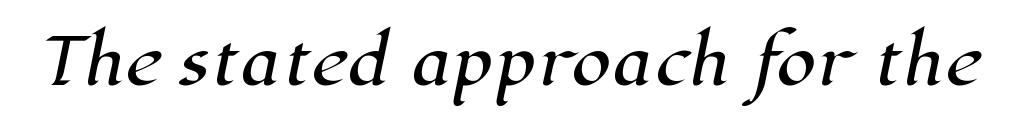
{"serif": "yes", "width": "normal", "stroke_contrast": "high", "x_height": "medium", "monospaced": "no", "underline": "no", "letter_spacing": "normal", "letter_spacing_em": 0.0, "glyph_px": 64}
